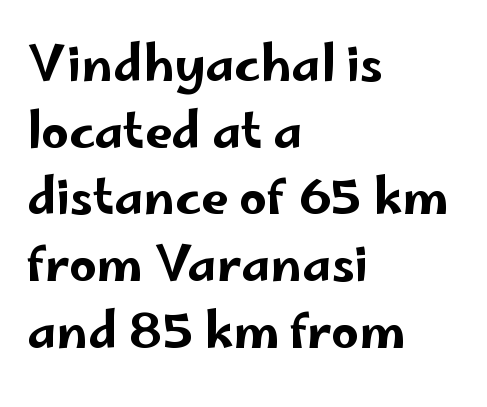
The image shows 49 px wide sans-serif type, upright; set left-aligned, normal line spacing (1.36x), normal letter spacing, not underlined; low stroke contrast and a small x-height.
